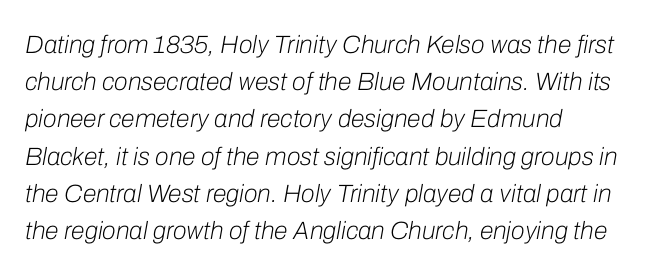
The lines in this sample share a left origin and differ only in where they stop. No extra tracking has been applied to these lines. Descenders are the only things crossing below the line. An italicized treatment has been applied to the whole sample. The passage shown is not bold in any degree.
